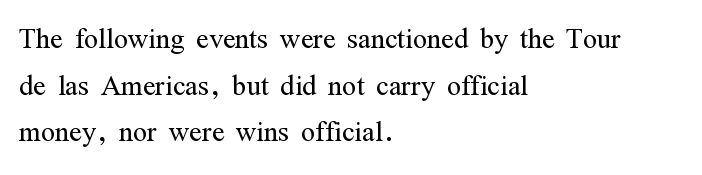
{"serif": "yes", "italic": "no", "bold": "no", "weight": "light", "width": "condensed", "stroke_contrast": "medium", "x_height": "medium", "monospaced": "no", "underline": "no", "align": "left", "line_spacing": "normal", "line_spacing_ratio": 1.26, "letter_spacing": "normal", "letter_spacing_em": 0.0, "glyph_px": 37}
